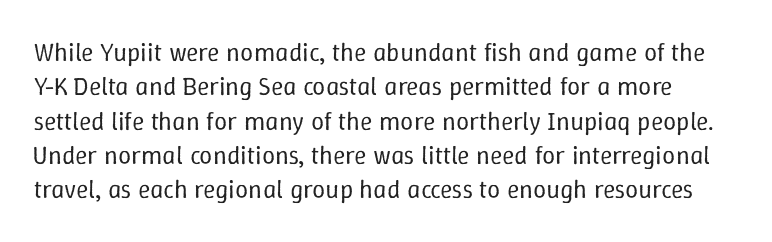
The space beneath each line is pristine and unruled. The cut favours lightness, reaching ordinary text weight at its darkest. These lines were composed using upright roman letters. Horizontal bands of white between lines are of average thickness. The letters sit at their default tracking, neither squeezed nor spread.
